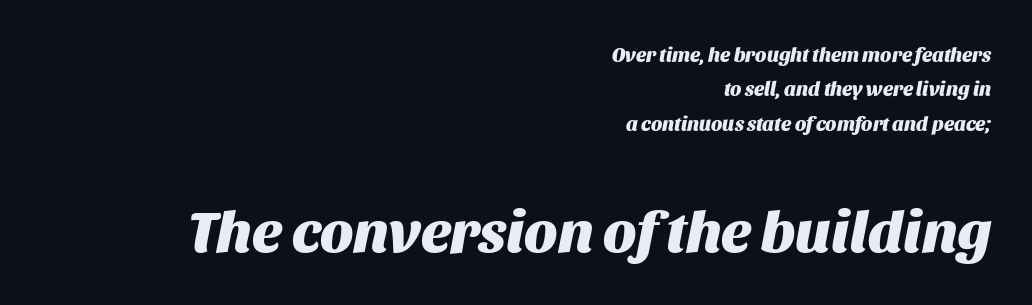
{"italic": "yes", "lean": "right", "slant_degrees": 11, "bold": "yes", "weight": "heavy", "width": "normal", "stroke_contrast": "medium", "x_height": "large", "monospaced": "no", "underline": "no", "align": "right", "line_spacing_ratio": 1.72, "letter_spacing": "normal", "letter_spacing_em": 0.0, "larger_block": "second", "size_ratio": 2.95, "glyph_px": 59}
